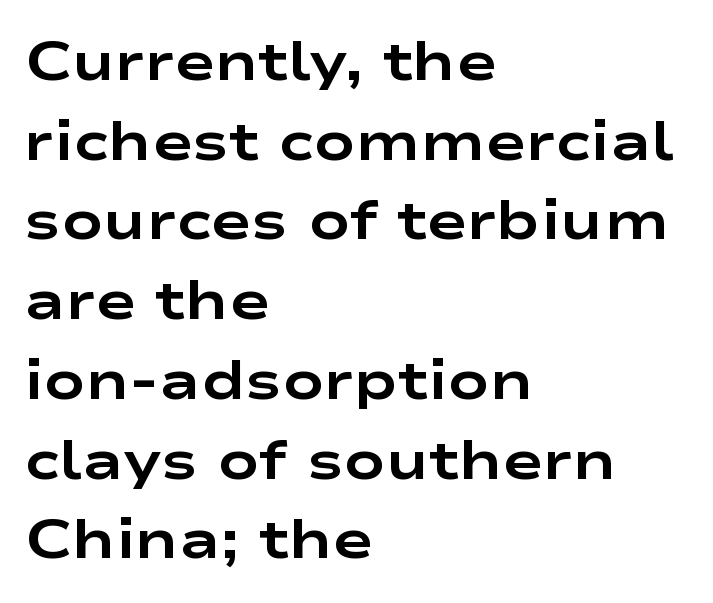
{"serif": "no", "italic": "no", "bold": "yes", "weight": "bold", "width": "wide", "stroke_contrast": "low", "x_height": "medium", "monospaced": "no", "underline": "no", "align": "left", "line_spacing": "normal", "line_spacing_ratio": 1.45, "letter_spacing": "normal", "letter_spacing_em": 0.0, "glyph_px": 55}
